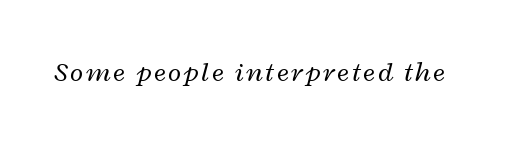
Q: Is the text bold? A: No.
Q: Is the text italic (slanted)? A: Yes, it leans right by about 12 degrees.
Q: Is the text underlined? A: No.
